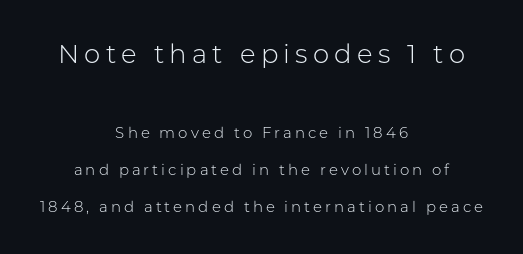
The image shows 26 px text type, upright; set centered, loose line spacing (2.49x), unusually wide letter spacing (+0.2 em), not underlined; the first (top) block is 1.73x larger.
